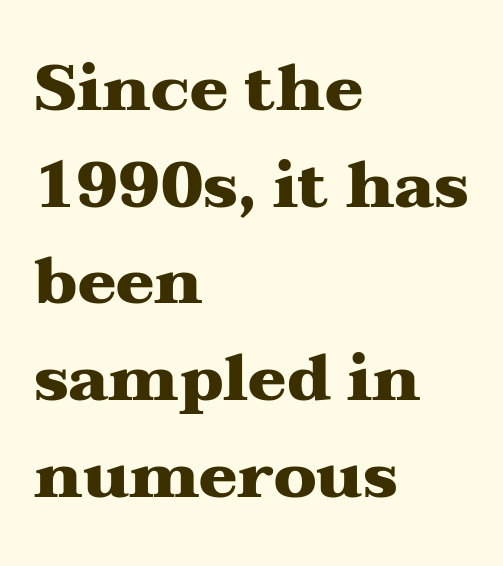
The image shows 64 px heavy, wide serif type, upright; set left-aligned, normal line spacing (1.51x), normal letter spacing, not underlined; medium stroke contrast and a medium x-height.
